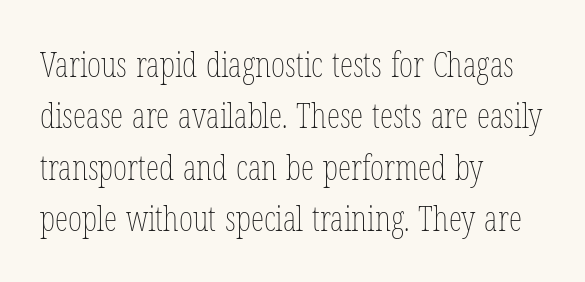
{"italic": "no", "bold": "no", "weight": "thin", "width": "condensed", "stroke_contrast": "low", "x_height": "medium", "monospaced": "no", "underline": "no", "align": "left", "line_spacing": "normal", "line_spacing_ratio": 1.51, "letter_spacing": "normal", "letter_spacing_em": 0.0, "glyph_px": 34}
